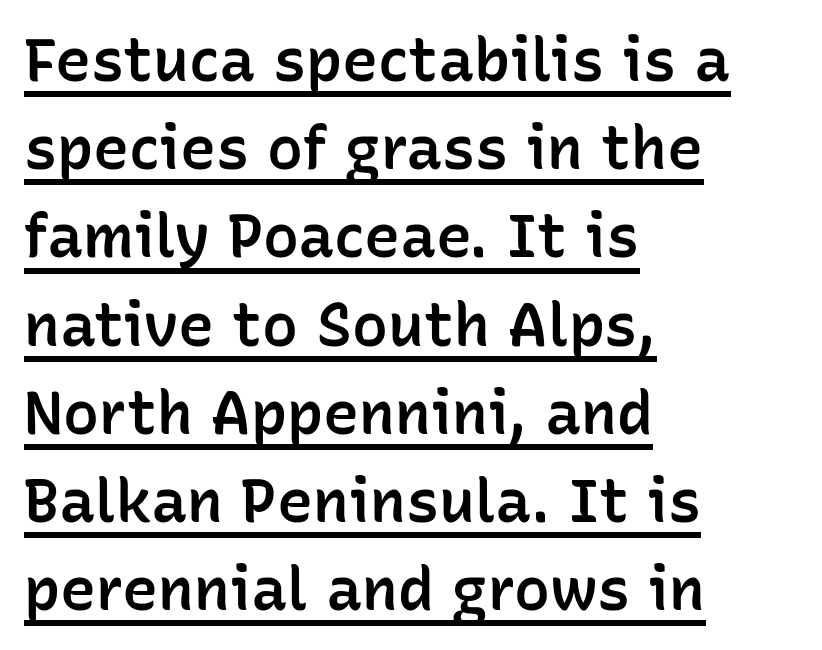
{"serif": "no", "italic": "no", "bold": "semi", "weight": "semibold", "width": "normal", "stroke_contrast": "low", "x_height": "medium", "monospaced": "no", "underline": "yes", "align": "left", "line_spacing": "normal", "line_spacing_ratio": 1.47, "letter_spacing": "normal", "letter_spacing_em": 0.0, "glyph_px": 60}
